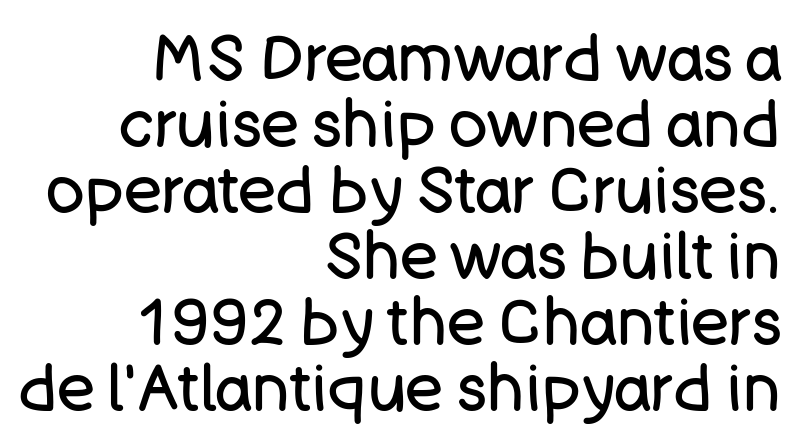
Q: Is the text bold? A: No.
Q: Is the text italic (slanted)? A: No, it is upright.
Q: Is the typeface a serif or a sans-serif typeface? A: Sans-serif.
Q: Is the text underlined? A: No.
Q: How is the paragraph aligned? A: Right-aligned.
Q: Is the spacing between letters normal or unusually wide? A: Normal.
Q: Is the spacing between lines tight, normal or loose? A: Tight.
Q: Width (condensed, normal, or wide)? A: Normal.
Q: Stroke contrast? A: Low.
Q: x-height? A: Large.
Q: Monospaced? A: No.
